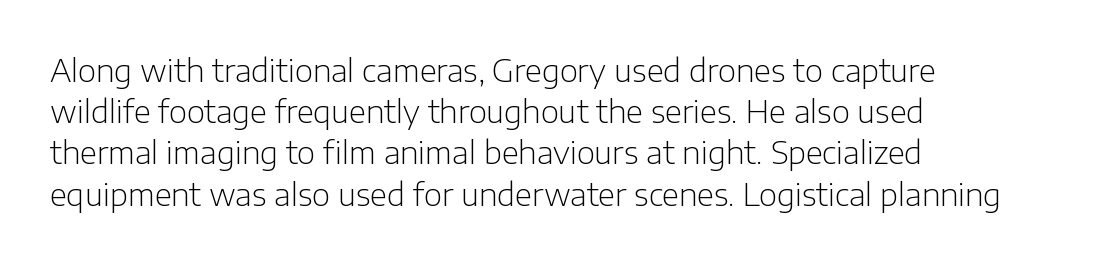
{"serif": "no", "italic": "no", "bold": "no", "weight": "light", "width": "normal", "stroke_contrast": "low", "x_height": "medium", "monospaced": "no", "underline": "no", "align": "left", "line_spacing": "normal", "line_spacing_ratio": 1.33, "letter_spacing": "normal", "letter_spacing_em": 0.0, "glyph_px": 31}
